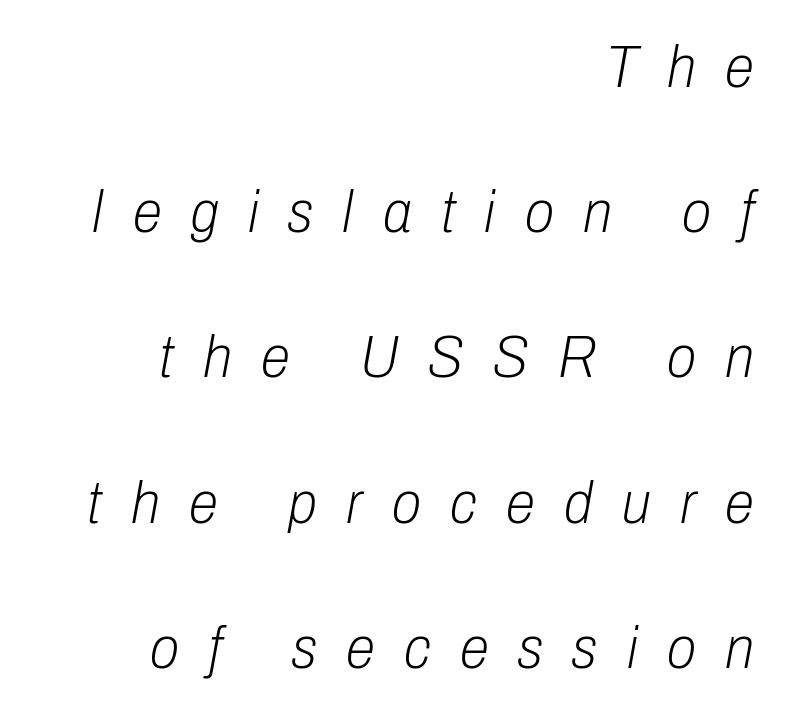
{"italic": "yes", "lean": "right", "slant_degrees": 10, "bold": "no", "weight": "light", "width": "condensed", "stroke_contrast": "low", "x_height": "medium", "monospaced": "no", "underline": "no", "align": "right", "line_spacing": "loose", "line_spacing_ratio": 2.42, "letter_spacing": "wide", "letter_spacing_em": 0.49, "glyph_px": 60}
